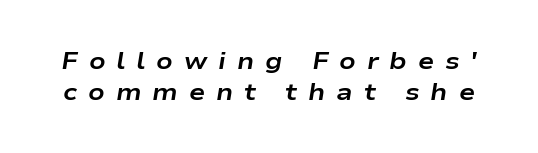
{"italic": "yes", "lean": "right", "slant_degrees": 9, "bold": "yes", "underline": "no", "line_spacing": "normal", "line_spacing_ratio": 1.28, "letter_spacing": "wide", "letter_spacing_em": 0.45, "glyph_px": 24}
